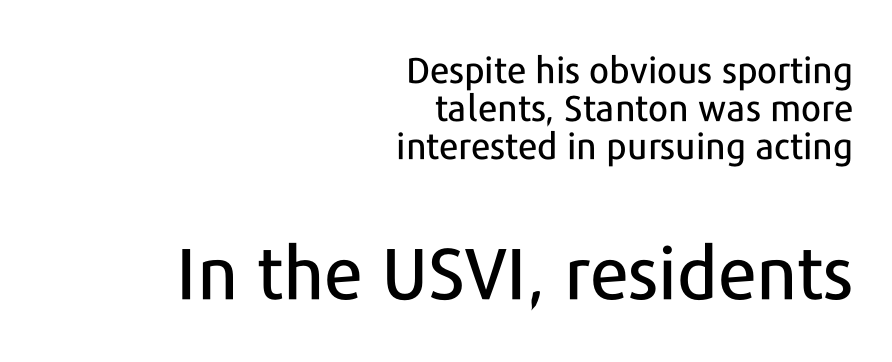
{"serif": "no", "italic": "no", "width": "normal", "stroke_contrast": "low", "x_height": "medium", "monospaced": "no", "underline": "no", "align": "right", "line_spacing": "tight", "line_spacing_ratio": 1.06, "letter_spacing": "normal", "letter_spacing_em": 0.0, "larger_block": "second", "size_ratio": 2.0, "glyph_px": 72}
